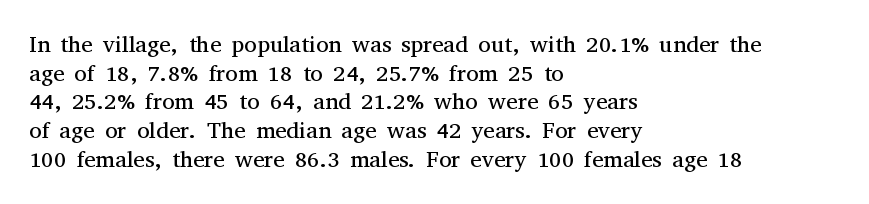
The image shows 23 px text type, upright; set left-aligned, normal line spacing (1.25x), normal letter spacing, not underlined.
